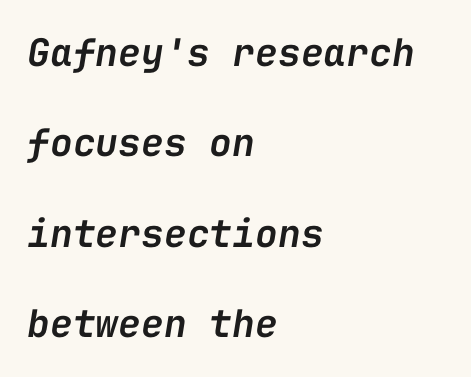
Is the letter spacing exaggerated? No — it looks like the ordinary default. Set as a demibold, roughly 600 on the weight scale. This block would shrink considerably if given ordinary leading; it's expanded now. These lines are rendered in a fixed-pitch font.
